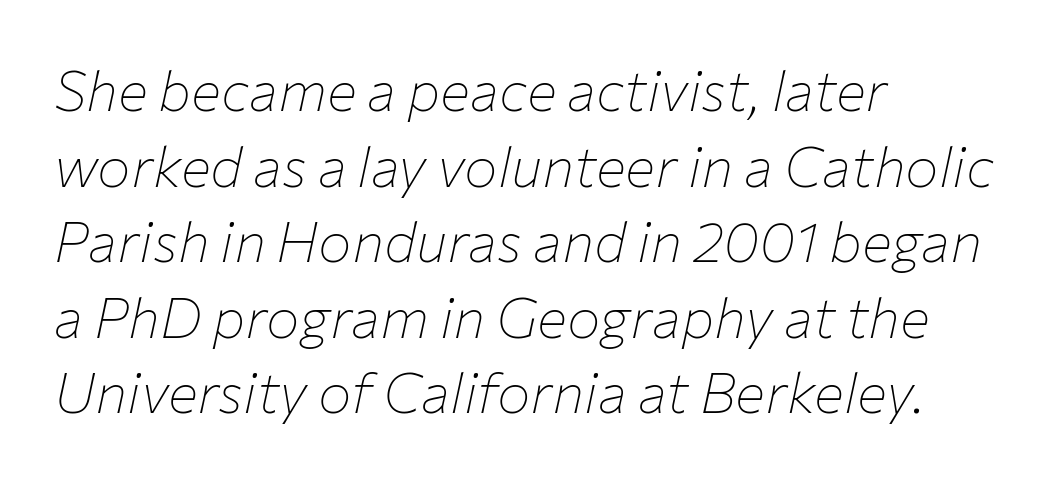
The image shows 56 px thin type, italic (leaning right); set left-aligned, normal line spacing (1.35x), normal letter spacing, not underlined; low stroke contrast and a medium x-height.
